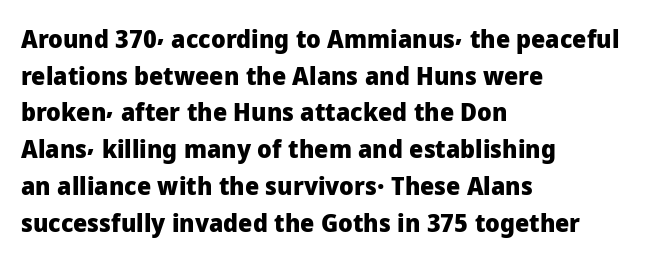
The image shows 25 px bold type, upright; set left-aligned, normal line spacing (1.47x), normal letter spacing, not underlined.
